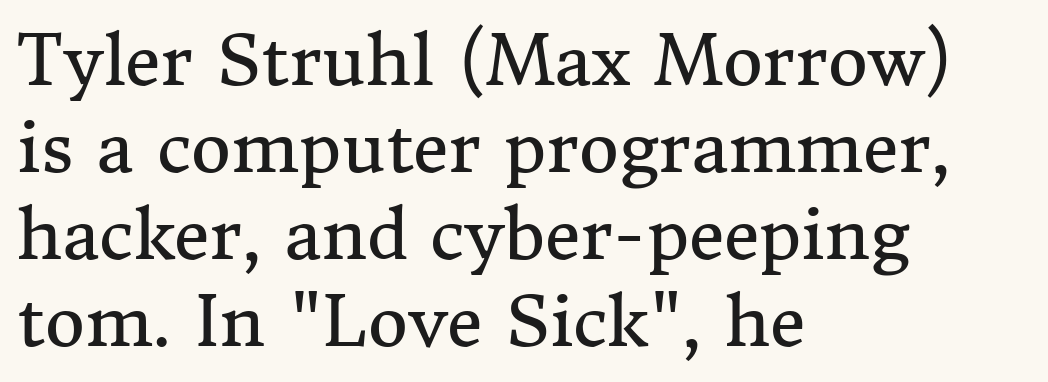
Varying glyph widths throughout — classic text-font behaviour. Short and long lines alike share a common starting point at left. Letters have the restrained weight of plain body copy at most. The leading is moderate, giving the passage an even texture. The text was rendered using a seriffed face with decorative stroke endings.
